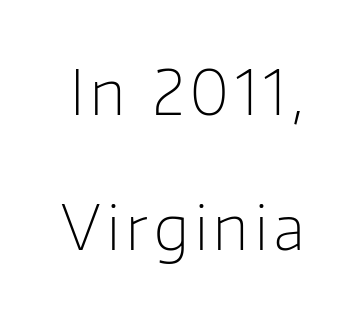
Q: Is the text bold? A: No.
Q: Is the text italic (slanted)? A: No, it is upright.
Q: Is the typeface a serif or a sans-serif typeface? A: Sans-serif.
Q: Is the text underlined? A: No.
Q: Is the spacing between lines tight, normal or loose? A: Loose.
Q: Width (condensed, normal, or wide)? A: Normal.
Q: Stroke contrast? A: Low.
Q: x-height? A: Medium.
Q: Monospaced? A: No.
